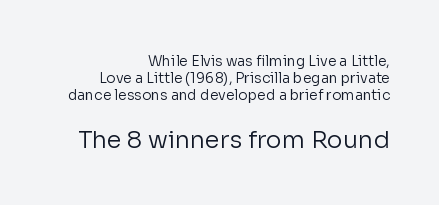
The text block is weighted toward the right margin, trailing off unevenly leftward. Rule under the text: the space is simply empty. Glyph-to-glyph distance matches everyday printed text. These glyphs show unthickened strokes, regular width or finer. Quick note: not italic, upright.
